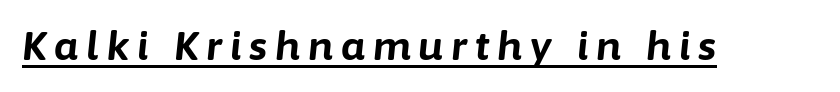
Q: Is the text bold? A: Yes.
Q: Is the text italic (slanted)? A: Yes, it leans right by about 6 degrees.
Q: Is the text underlined? A: Yes.
Q: Is the spacing between letters normal or unusually wide? A: Unusually wide.
Q: Width (condensed, normal, or wide)? A: Normal.
Q: Stroke contrast? A: Low.
Q: x-height? A: Medium.
Q: Monospaced? A: No.
